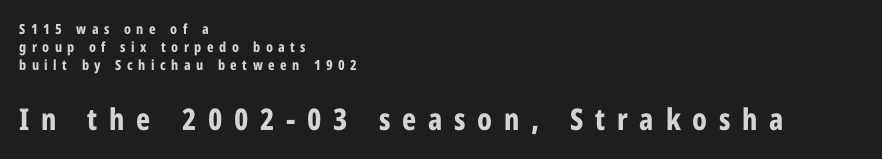
No feet cap the strokes, marking this as sans-serif type. Emphasis by weight is at full strength: bold. All the whitespace from short lines collects on the right. Tall strokes in this sample are plumb rather than angled.
